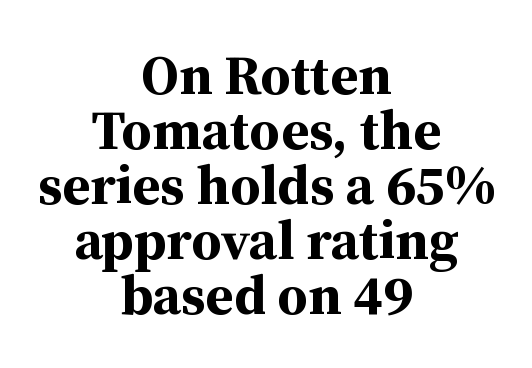
{"serif": "yes", "italic": "no", "bold": "yes", "weight": "bold", "width": "normal", "stroke_contrast": "medium", "x_height": "medium", "monospaced": "no", "underline": "no", "align": "center", "line_spacing": "tight", "line_spacing_ratio": 0.98, "letter_spacing": "normal", "letter_spacing_em": 0.0, "glyph_px": 56}
